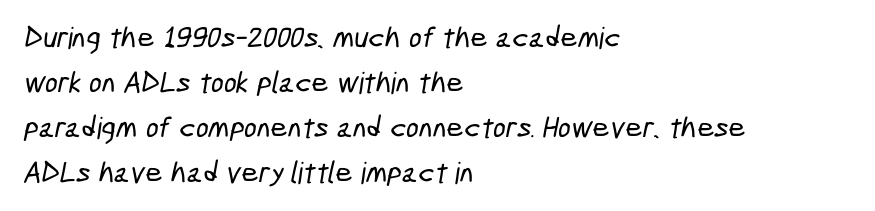
Each new line begins a customary step beneath the previous one. This rendering uses left alignment, leaving the right contour irregular. Glance below the letters and you will spot only blank space. Look at the bottom of the vertical strokes: they stop flat, with no serifs. Default kerning and tracking; the words read as compact shapes. Varying glyph widths throughout — classic text-font behaviour.
